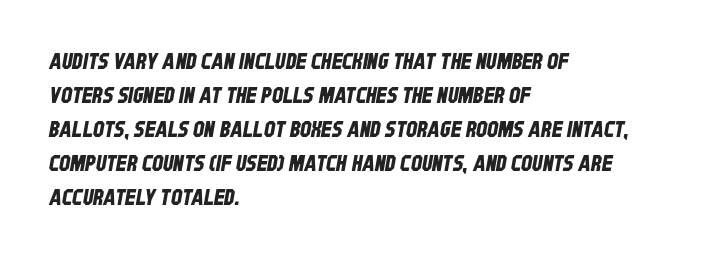
{"underline": "no", "align": "left", "line_spacing": "normal", "line_spacing_ratio": 1.55, "letter_spacing": "normal", "letter_spacing_em": 0.0, "glyph_px": 22}
